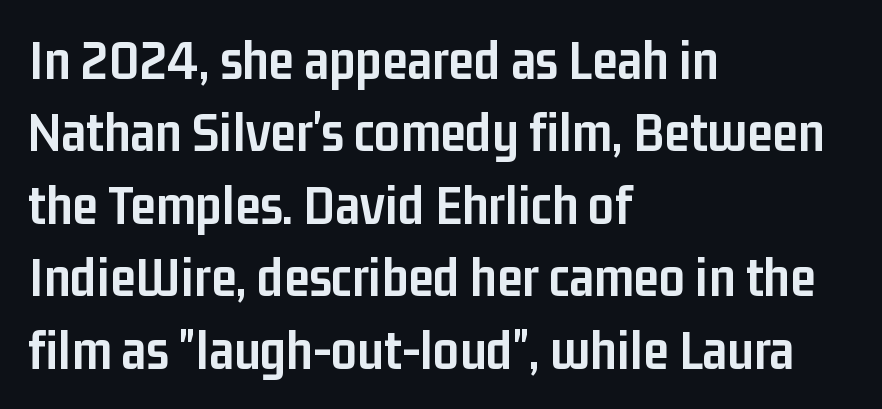
Q: Is the text bold? A: Yes.
Q: Is the text italic (slanted)? A: No, it is upright.
Q: Is the typeface a serif or a sans-serif typeface? A: Sans-serif.
Q: Is the text underlined? A: No.
Q: How is the paragraph aligned? A: Left-aligned.
Q: Is the spacing between letters normal or unusually wide? A: Normal.
Q: Is the spacing between lines tight, normal or loose? A: Normal.
Q: Width (condensed, normal, or wide)? A: Condensed.
Q: Stroke contrast? A: Low.
Q: x-height? A: Medium.
Q: Monospaced? A: No.
